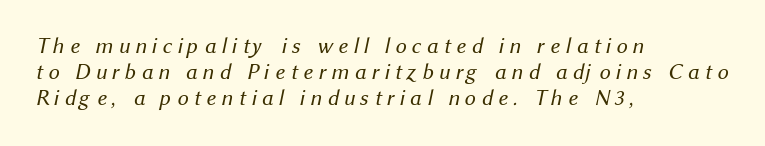
The image shows 22 px text type; set left-aligned, line spacing 1.19x, unusually wide letter spacing (+0.23 em), not underlined.
